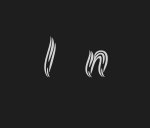
The image shows 56 px condensed type; set unusually wide letter spacing (+0.49 em), not underlined; a small x-height.
